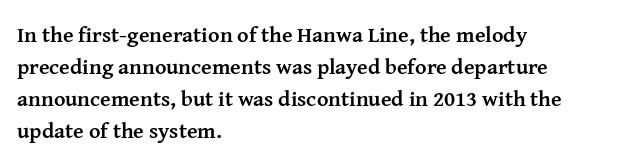
Students, observe: this is what conventionally led text looks like. Ascenders rise straight up at ninety degrees. Pretty heavy lettering here — definitely bold. The words here are not underlined.
